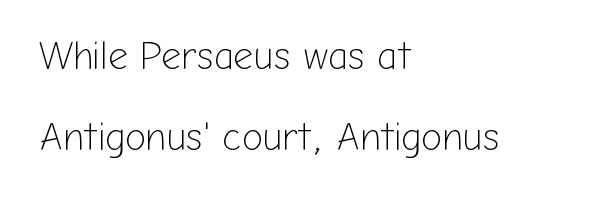
A light-to-regular cut is what we see here. Note the varied advance widths — an 'i' is clearly narrower than an 'm'. The designer went with a sans here, leaving each stem footless. Reading down the block, your eye returns to a fixed left position each line. Spacing between characters is what you'd get straight out of the box.
